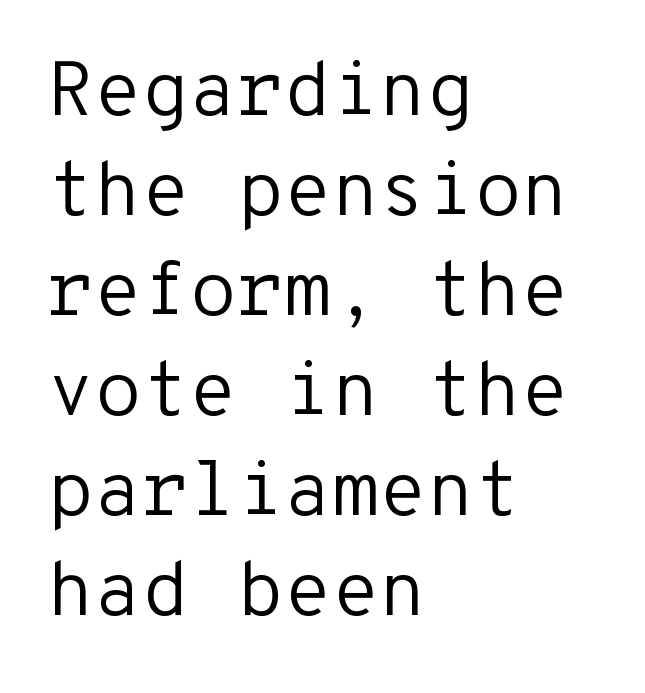
Q: Is the text bold? A: No.
Q: Is the text italic (slanted)? A: No, it is upright.
Q: Is the typeface a serif or a sans-serif typeface? A: Sans-serif.
Q: Is the text underlined? A: No.
Q: How is the paragraph aligned? A: Left-aligned.
Q: Is the spacing between letters normal or unusually wide? A: Normal.
Q: Is the spacing between lines tight, normal or loose? A: Normal.
Q: Width (condensed, normal, or wide)? A: Normal.
Q: Stroke contrast? A: Low.
Q: x-height? A: Medium.
Q: Monospaced? A: Yes.
